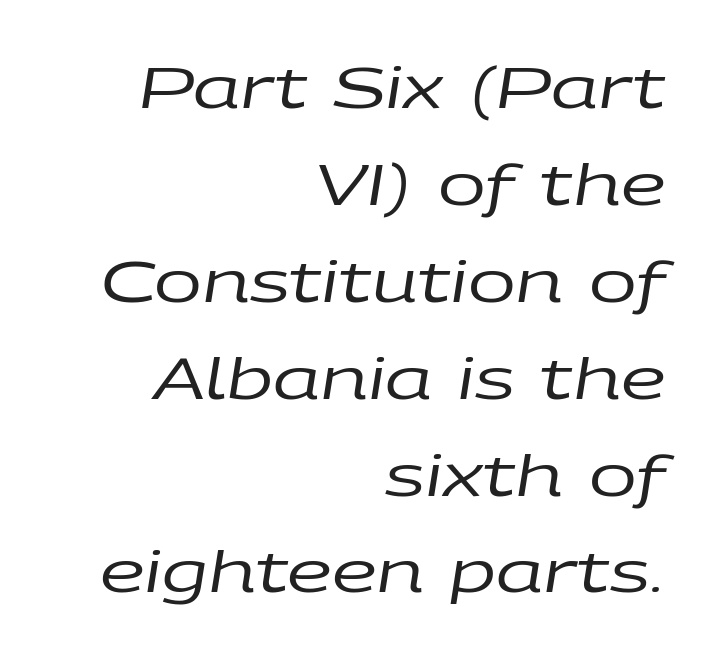
Compared with typical body copy, the letter spacing here is the same. Is there much room between lines? A standard amount, neither cramped nor airy. The paragraph has a hard right edge and a soft left edge. Italic: yes, the glyphs are oblique. Decoration check: the copy has no underline. The letterforms sit at book weight or below.
